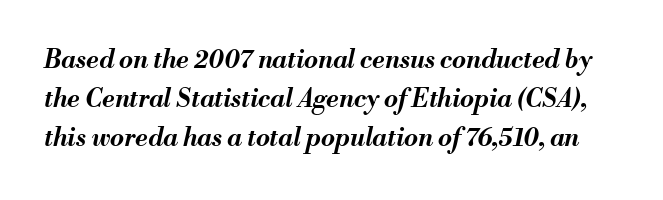
The image shows 25 px bold type, italic (leaning right); set normal line spacing (1.57x), normal letter spacing, not underlined.
